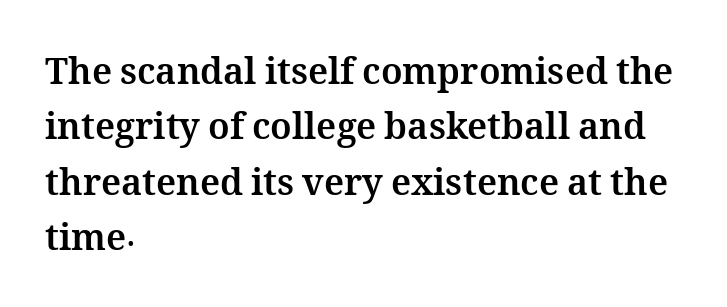
{"italic": "no", "bold": "yes", "weight": "bold", "width": "normal", "stroke_contrast": "medium", "x_height": "medium", "monospaced": "no", "underline": "no", "align": "left", "line_spacing": "normal", "line_spacing_ratio": 1.54, "letter_spacing": "normal", "letter_spacing_em": 0.0, "glyph_px": 36}
